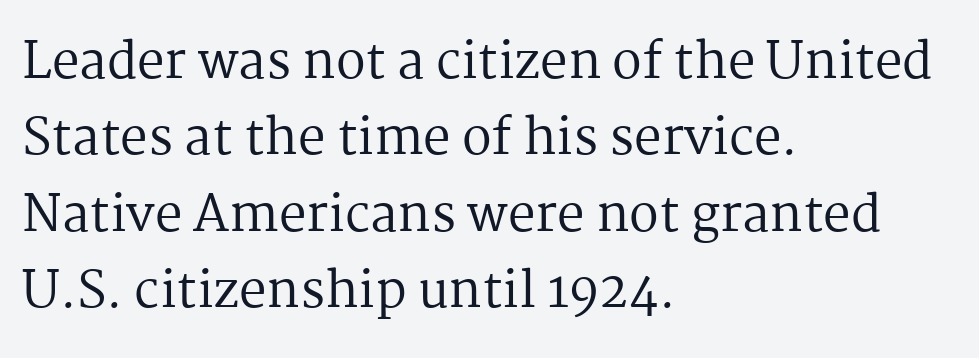
{"serif": "yes", "italic": "no", "bold": "no", "weight": "regular", "width": "normal", "stroke_contrast": "medium", "x_height": "medium", "monospaced": "no", "underline": "no", "align": "left", "line_spacing": "normal", "line_spacing_ratio": 1.56, "letter_spacing": "normal", "letter_spacing_em": 0.0, "glyph_px": 49}
